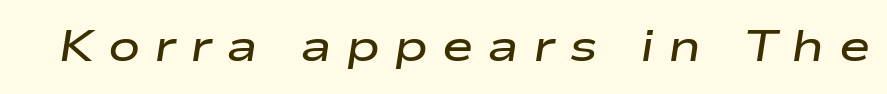
The image shows 43 px semibold, wide type, italic (leaning right); set unusually wide letter spacing (+0.32 em), not underlined; low stroke contrast and a medium x-height.
